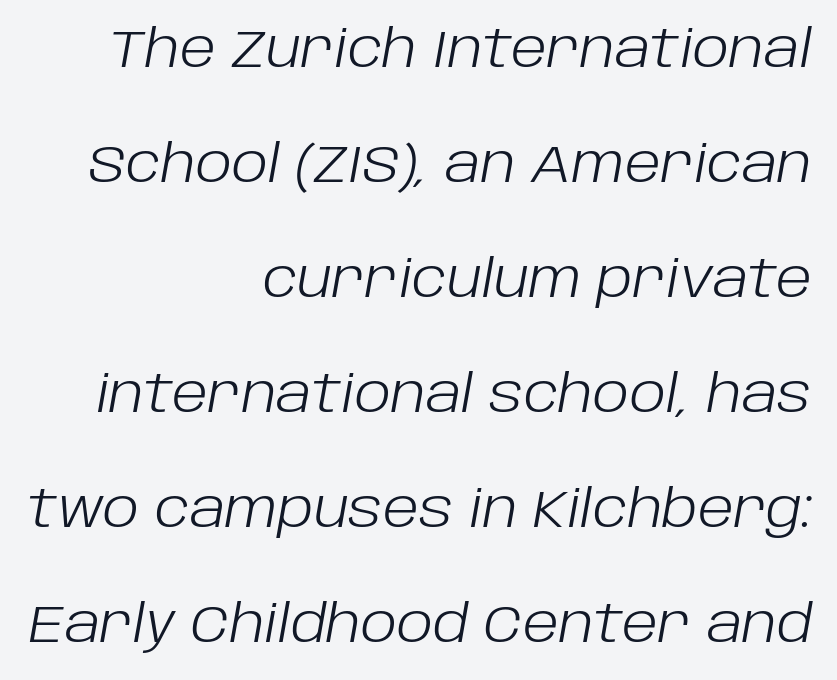
Would a proofreader flag this as italicized? Yes. A clean baseline with only descenders dipping below it. Horizontal alignment here is rightward, an uncommon choice for prose. Think standard paragraph weight, or any step lighter than that. No extra tracking has been applied to these lines. The lines are spread far apart with generous leading.
